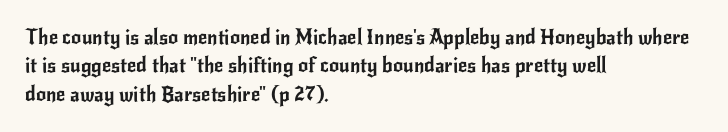
Reading down the block, your eye returns to a fixed left position each line. What stands out about the letter spacing? Nothing — it is the standard amount. The specimen reads as upright at a glance. The designer left line spacing at the default.
